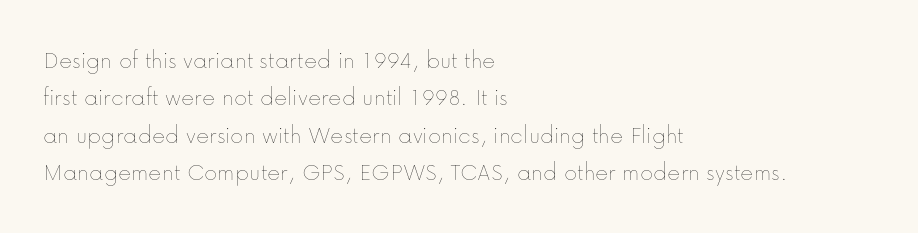
{"italic": "no", "bold": "no", "underline": "no", "align": "left", "line_spacing": "normal", "line_spacing_ratio": 1.5, "letter_spacing": "normal", "letter_spacing_em": 0.0, "glyph_px": 25}
